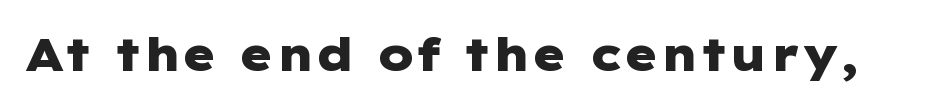
{"serif": "no", "italic": "no", "bold": "yes", "weight": "heavy", "width": "wide", "stroke_contrast": "low", "x_height": "medium", "underline": "no", "letter_spacing": "normal", "letter_spacing_em": 0.0, "glyph_px": 46}
